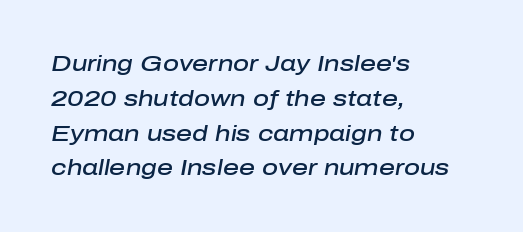
{"italic": "yes", "lean": "right", "slant_degrees": 10, "bold": "semi", "underline": "no", "align": "left", "line_spacing": "normal", "line_spacing_ratio": 1.58, "letter_spacing": "normal", "letter_spacing_em": 0.0, "glyph_px": 22}
